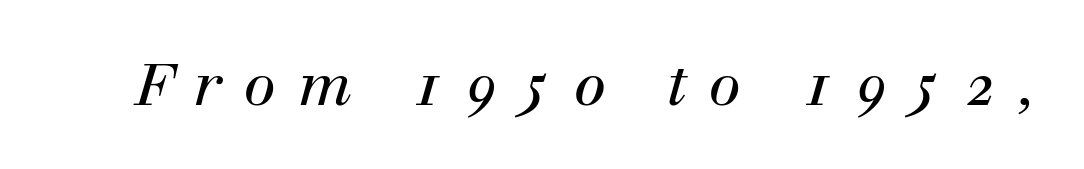
Q: Is the text bold? A: No.
Q: Is the text italic (slanted)? A: Yes, it leans right by about 12 degrees.
Q: Is the typeface a serif or a sans-serif typeface? A: Serif.
Q: Is the text underlined? A: No.
Q: Is the spacing between letters normal or unusually wide? A: Unusually wide.
Q: Width (condensed, normal, or wide)? A: Normal.
Q: Stroke contrast? A: High.
Q: x-height? A: Medium.
Q: Monospaced? A: No.
